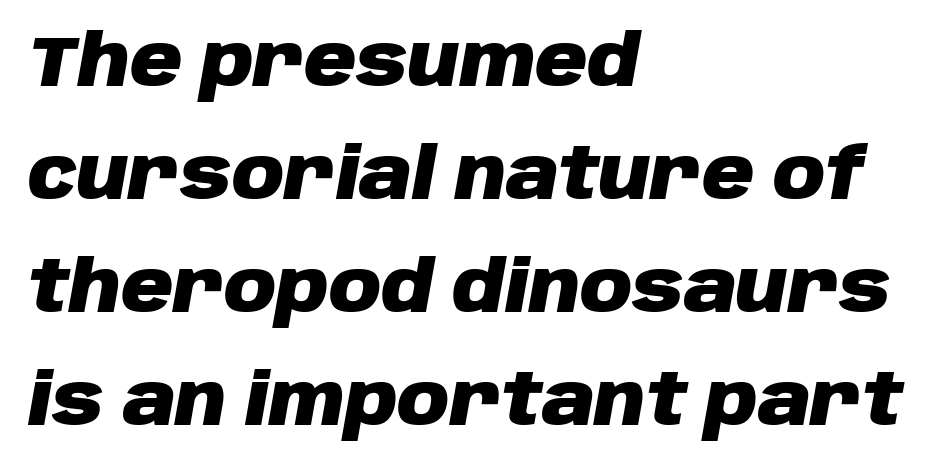
The image shows 72 px heavy type, italic (leaning right); set left-aligned, normal line spacing (1.57x), normal letter spacing, not underlined; low stroke contrast and a large x-height.
